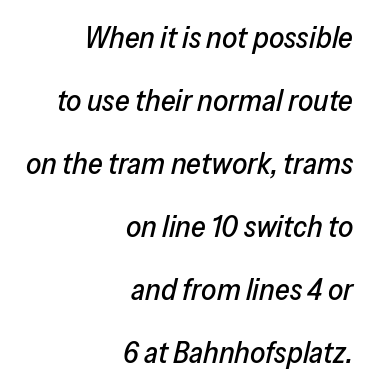
The image shows 30 px text type, italic (leaning right); set right-aligned, loose line spacing (2.1x), normal letter spacing, not underlined; low stroke contrast and a medium x-height.
